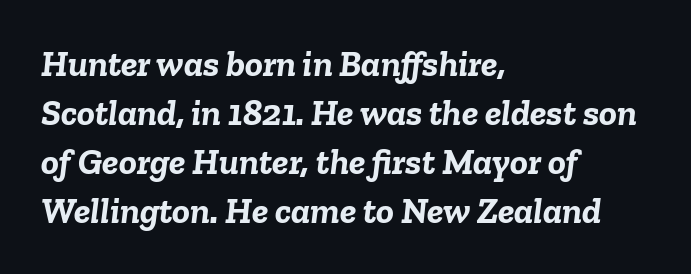
You'd pick this weight for a headline — it's a proper bold. Italic? Definitely — the glyphs are oblique. Visually the block forms a straight wall on the left and a jagged coastline on the right. Words float on clear page, feet unadorned. The rows are spaced the way most documents space them. Character widths vary here, with narrow letters taking less room than wide ones.
